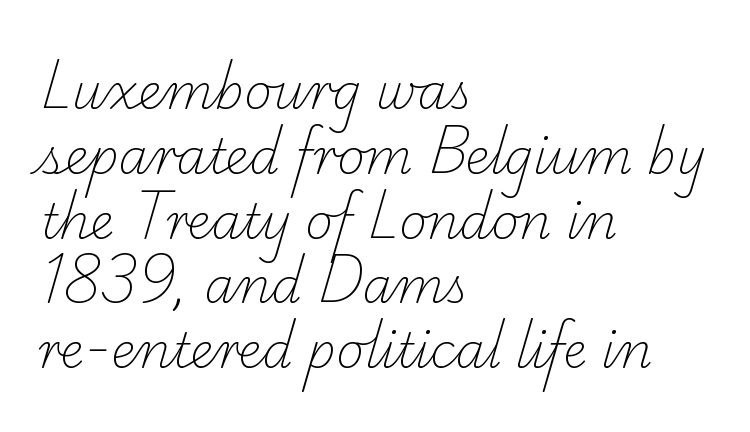
What's the leading like? Ordinary, nothing unusual. Letter spacing: default. Spacing verdict: proportional, widths tailored to each character. Glance below the letters and you will spot only blank space. Stem width sits at or under what a default text font uses. Notice how the passage keeps a crisp vertical edge on the left only.
